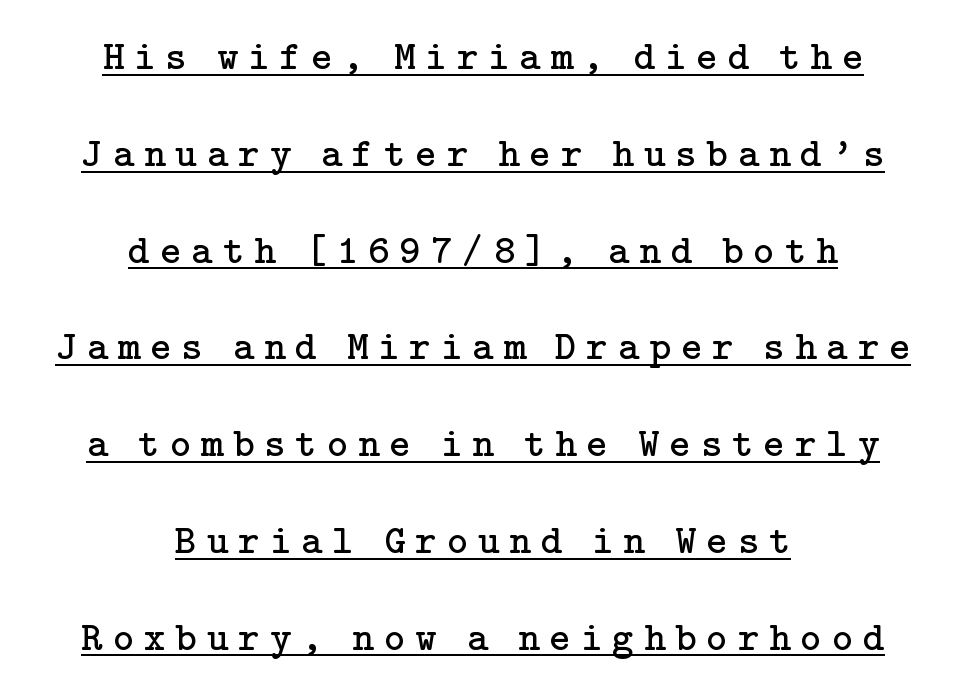
Q: Is the text bold? A: No.
Q: Is the text italic (slanted)? A: No, it is upright.
Q: Is the typeface a serif or a sans-serif typeface? A: Serif.
Q: Is the text underlined? A: Yes.
Q: How is the paragraph aligned? A: Centered.
Q: Is the spacing between letters normal or unusually wide? A: Unusually wide.
Q: Is the spacing between lines tight, normal or loose? A: Loose.
Q: Width (condensed, normal, or wide)? A: Normal.
Q: Stroke contrast? A: Low.
Q: x-height? A: Medium.
